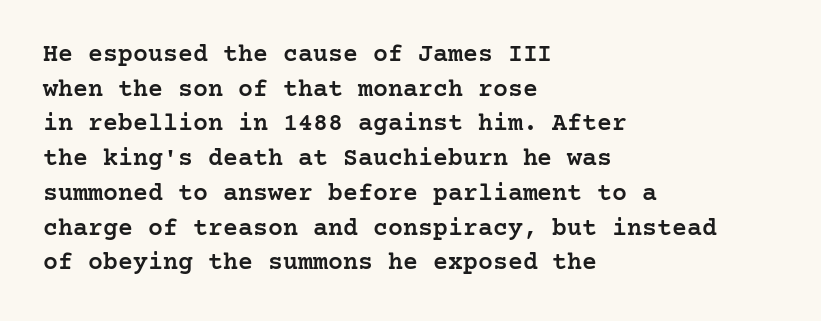
Q: Is the text bold? A: Semi-bold.
Q: Is the text italic (slanted)? A: No, it is upright.
Q: Is the text underlined? A: No.
Q: How is the paragraph aligned? A: Left-aligned.
Q: Is the spacing between letters normal or unusually wide? A: Normal.
Q: Is the spacing between lines tight, normal or loose? A: Normal.
